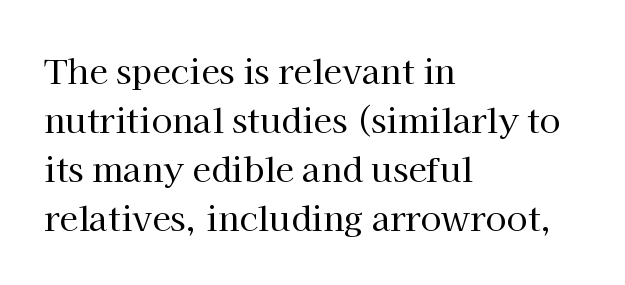
{"serif": "yes", "italic": "no", "bold": "no", "weight": "regular", "width": "normal", "stroke_contrast": "high", "x_height": "medium", "monospaced": "no", "underline": "no", "align": "left", "line_spacing": "normal", "line_spacing_ratio": 1.44, "letter_spacing": "normal", "letter_spacing_em": 0.0, "glyph_px": 34}
